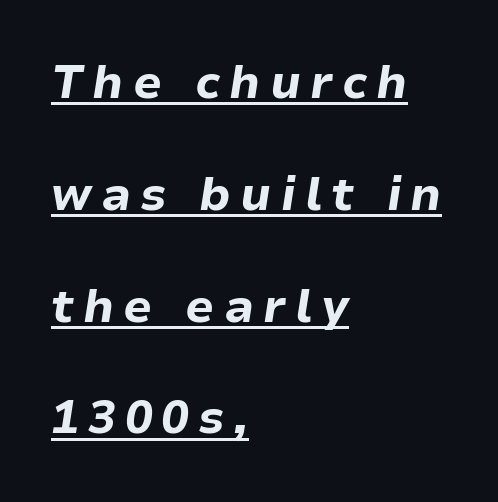
{"italic": "yes", "lean": "right", "slant_degrees": 9, "bold": "yes", "weight": "bold", "width": "normal", "stroke_contrast": "low", "x_height": "medium", "monospaced": "no", "underline": "yes", "align": "left", "line_spacing": "loose", "line_spacing_ratio": 2.43, "letter_spacing": "wide", "letter_spacing_em": 0.2, "glyph_px": 46}
